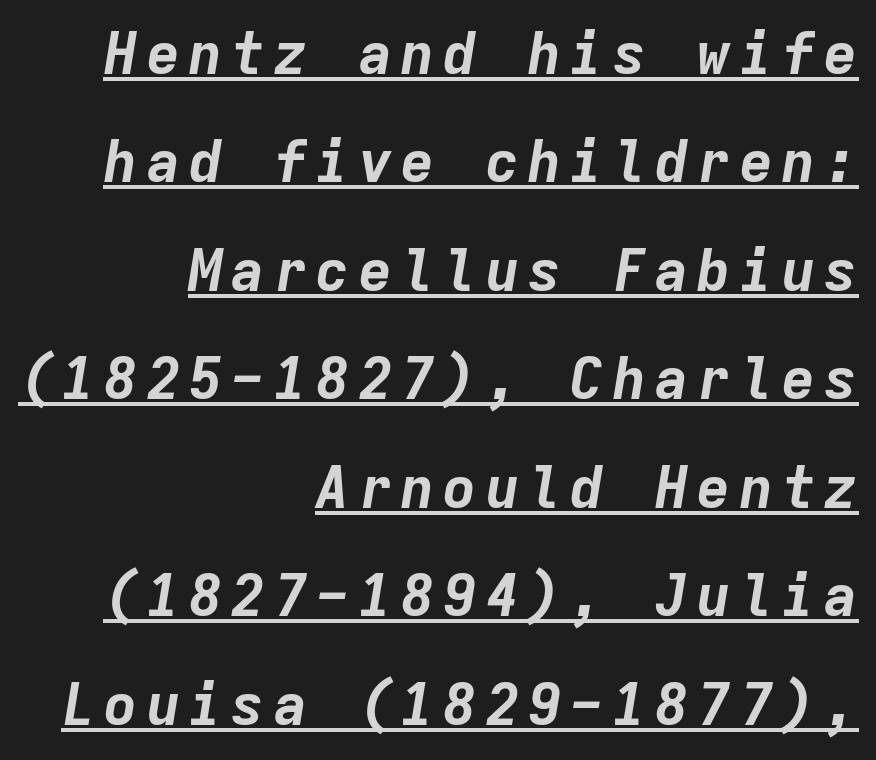
{"italic": "yes", "lean": "right", "slant_degrees": 9, "bold": "yes", "weight": "bold", "width": "normal", "stroke_contrast": "low", "x_height": "medium", "monospaced": "yes", "underline": "yes", "align": "right", "line_spacing_ratio": 1.87, "glyph_px": 58}
